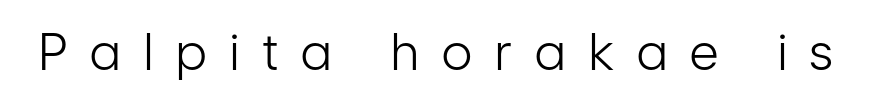
Q: Is the text bold? A: No.
Q: Is the text italic (slanted)? A: No, it is upright.
Q: Is the typeface a serif or a sans-serif typeface? A: Sans-serif.
Q: Is the text underlined? A: No.
Q: Is the spacing between letters normal or unusually wide? A: Unusually wide.
Q: Width (condensed, normal, or wide)? A: Condensed.
Q: Stroke contrast? A: Low.
Q: x-height? A: Medium.
Q: Monospaced? A: No.
